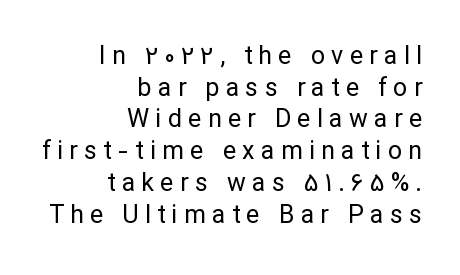
Q: Is the text bold? A: No.
Q: Is the text italic (slanted)? A: No, it is upright.
Q: Is the text underlined? A: No.
Q: How is the paragraph aligned? A: Right-aligned.
Q: Is the spacing between letters normal or unusually wide? A: Unusually wide.
Q: Is the spacing between lines tight, normal or loose? A: Normal.
